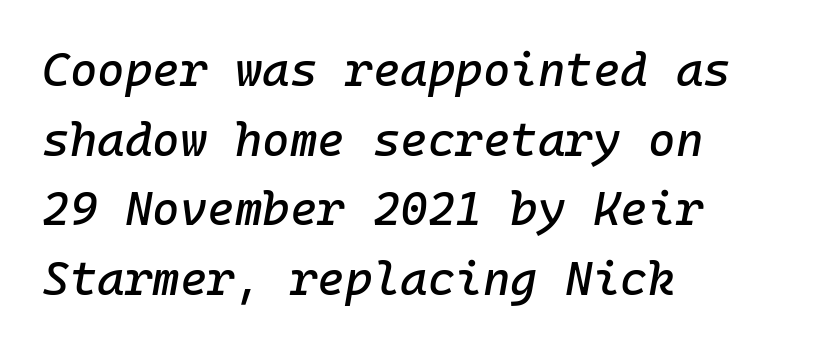
{"italic": "yes", "lean": "right", "slant_degrees": 10, "width": "normal", "stroke_contrast": "low", "x_height": "medium", "monospaced": "yes", "underline": "no", "align": "left", "line_spacing": "normal", "line_spacing_ratio": 1.48, "letter_spacing": "normal", "letter_spacing_em": 0.0, "glyph_px": 47}
